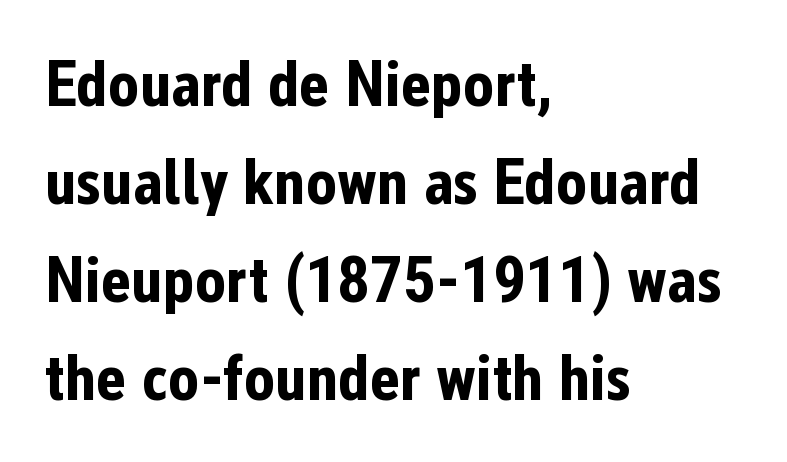
{"serif": "no", "italic": "no", "bold": "yes", "weight": "bold", "width": "condensed", "stroke_contrast": "low", "x_height": "medium", "monospaced": "no", "underline": "no", "align": "left", "line_spacing": "normal", "line_spacing_ratio": 1.51, "letter_spacing": "normal", "letter_spacing_em": 0.0, "glyph_px": 65}
